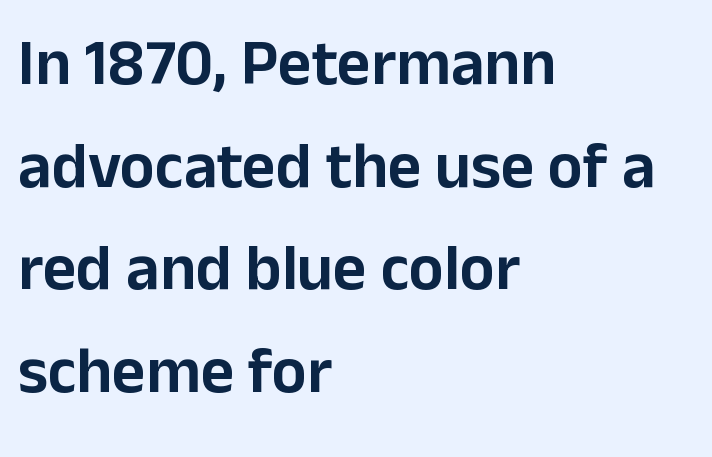
Is the letter spacing exaggerated? No — it looks like the ordinary default. This sample is left-justified, so line endings fall wherever the words run out. Has an underline been added? It has not. Looks like regular typesetting: each glyph gets only the width it needs. Posture: vertical. Vertically, the passage feels balanced, rows spaced as you'd expect.
